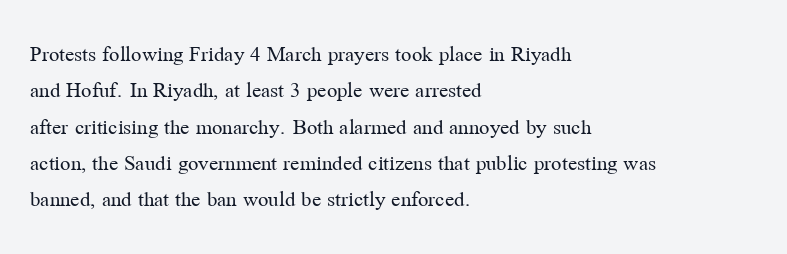
The image shows 23 px text type, upright; set left-aligned, normal line spacing (1.58x), normal letter spacing, not underlined.
